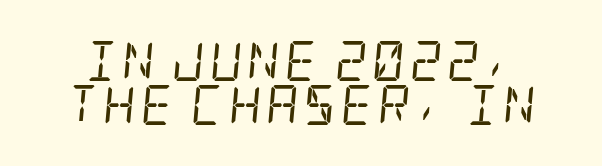
Q: Is the text bold? A: No.
Q: Is the text italic (slanted)? A: Yes, it leans right by about 5 degrees.
Q: Is the typeface a serif or a sans-serif typeface? A: Serif.
Q: Is the text underlined? A: No.
Q: Is the spacing between lines tight, normal or loose? A: Tight.
Q: Width (condensed, normal, or wide)? A: Condensed.
Q: Stroke contrast? A: Low.
Q: x-height? A: Large.
